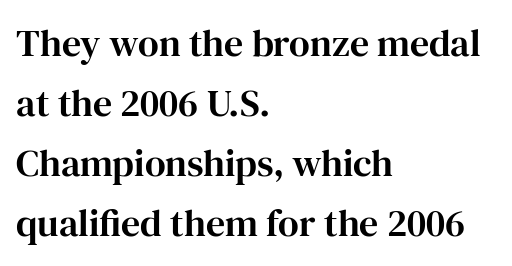
Standard letterfit; no display-style spreading of the glyphs. Only glyphs here, with clear space below each row. Does the type have serifs? Yes, each stem ends in a small foot. Every row of glyphs begins at an identical x-position on the left.
